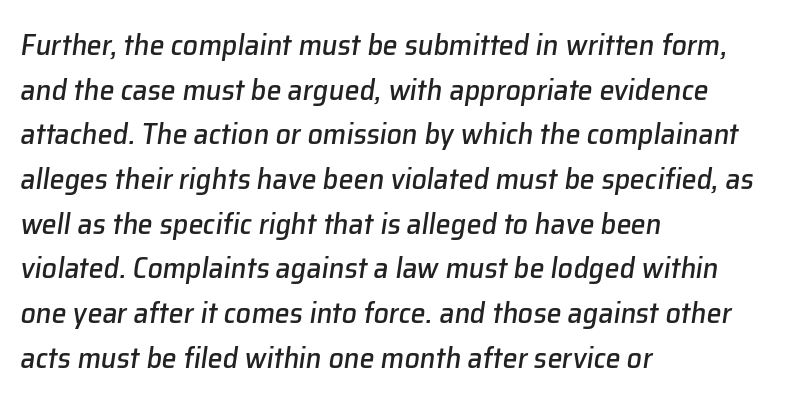
{"italic": "yes", "lean": "right", "slant_degrees": 8, "width": "normal", "stroke_contrast": "low", "x_height": "medium", "monospaced": "no", "underline": "no", "align": "left", "line_spacing": "normal", "line_spacing_ratio": 1.49, "letter_spacing": "normal", "letter_spacing_em": 0.0, "glyph_px": 30}
